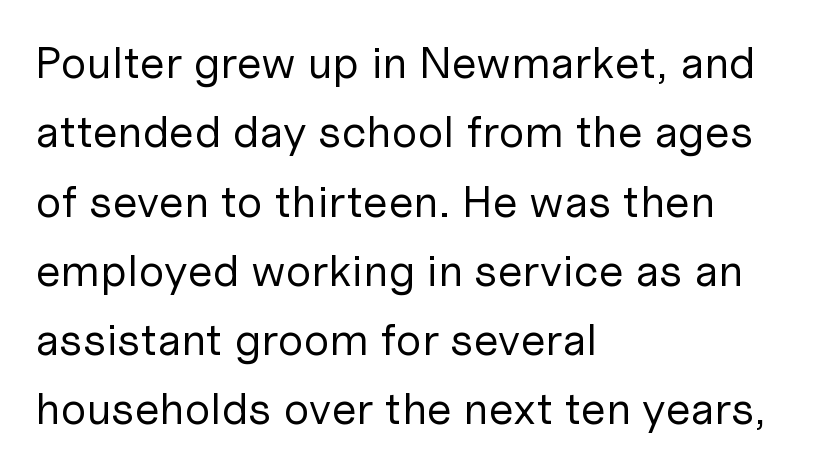
{"serif": "no", "italic": "no", "bold": "no", "weight": "regular", "width": "normal", "stroke_contrast": "low", "x_height": "medium", "monospaced": "no", "underline": "no", "align": "left", "line_spacing": "normal", "line_spacing_ratio": 1.54, "letter_spacing": "normal", "letter_spacing_em": 0.0, "glyph_px": 45}
